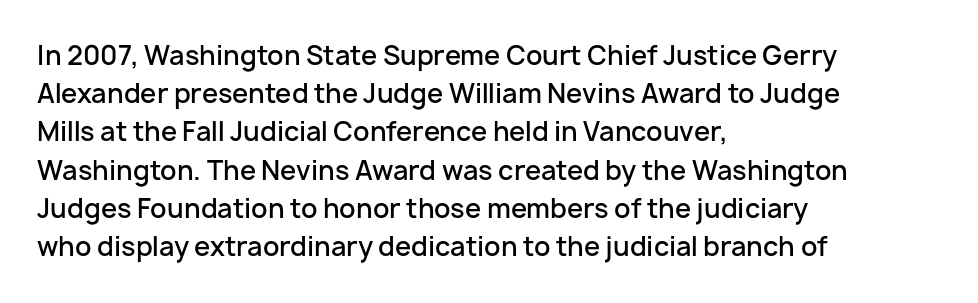
Q: Is the text bold? A: Semi-bold.
Q: Is the text italic (slanted)? A: No, it is upright.
Q: Is the text underlined? A: No.
Q: How is the paragraph aligned? A: Left-aligned.
Q: Is the spacing between letters normal or unusually wide? A: Normal.
Q: Is the spacing between lines tight, normal or loose? A: Normal.
